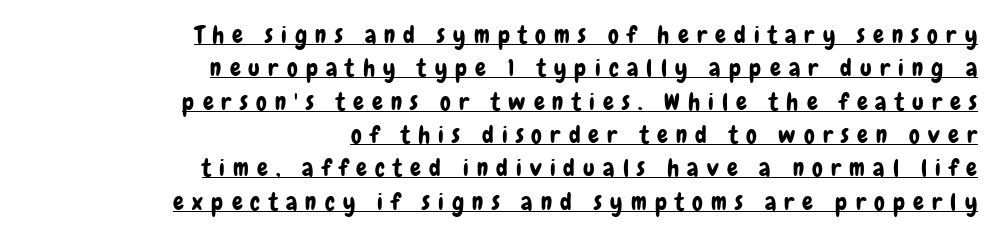
{"italic": "no", "underline": "yes", "align": "right", "line_spacing": "normal", "line_spacing_ratio": 1.39, "letter_spacing": "wide", "letter_spacing_em": 0.34, "glyph_px": 24}
